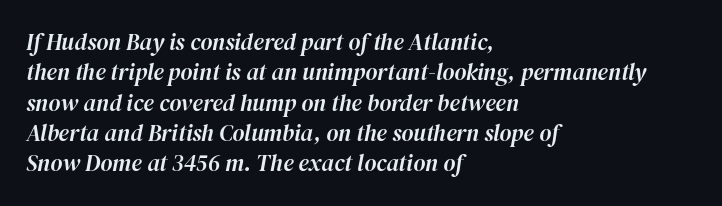
Decoration check: the copy has no underline. Leading: standard. The specimen reads as italic at a glance. The line texture is even and compact thanks to regular tracking. Line beginnings align vertically; line endings do not.
